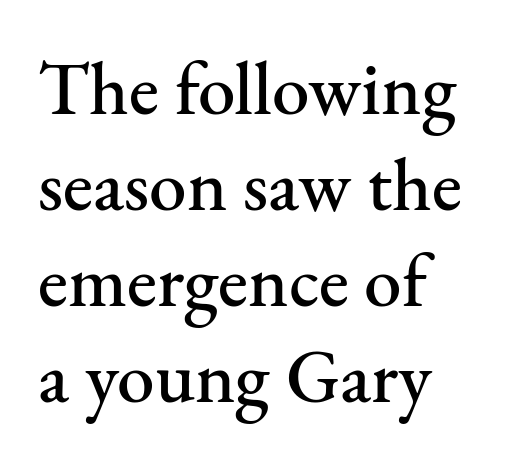
{"serif": "yes", "italic": "no", "width": "normal", "stroke_contrast": "medium", "x_height": "small", "monospaced": "no", "underline": "no", "align": "left", "line_spacing": "normal", "line_spacing_ratio": 1.28, "letter_spacing": "normal", "letter_spacing_em": 0.0, "glyph_px": 75}
